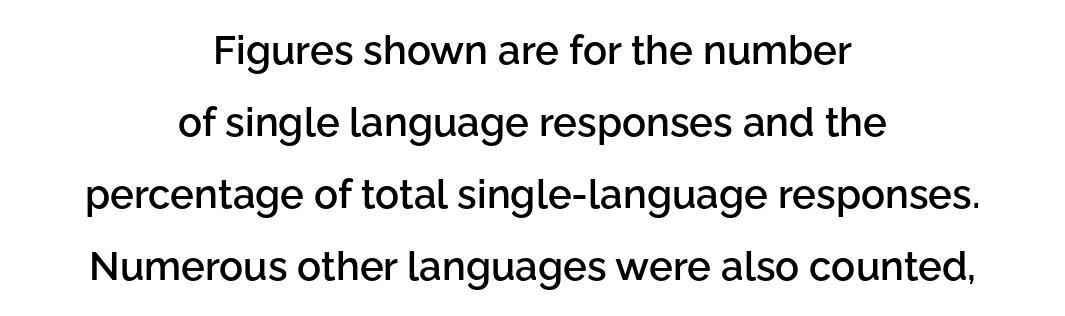
Think of a printed novel: that variable character pitch is what you see here. Observe the absence of serifs on each vertical stroke in this sample. Set as a demibold, roughly 600 on the weight scale. Both edges are ragged and mirror each other, which tells us the setting is centered. The line texture is even and compact thanks to regular tracking. The zone under the glyphs is completely vacant.
